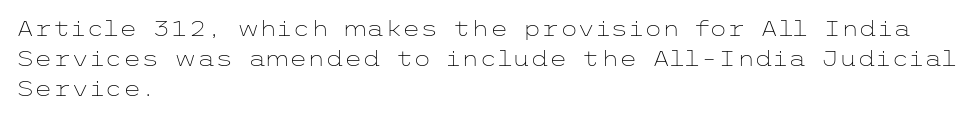
Q: Is the text bold? A: No.
Q: Is the text italic (slanted)? A: No, it is upright.
Q: Is the text underlined? A: No.
Q: How is the paragraph aligned? A: Left-aligned.
Q: Is the spacing between letters normal or unusually wide? A: Normal.
Q: Is the spacing between lines tight, normal or loose? A: Normal.
